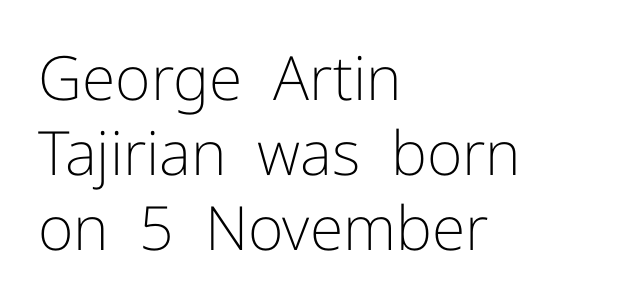
The image shows 61 px light sans-serif type, upright; set left-aligned, line spacing 1.23x, normal letter spacing, not underlined; low stroke contrast and a medium x-height.
